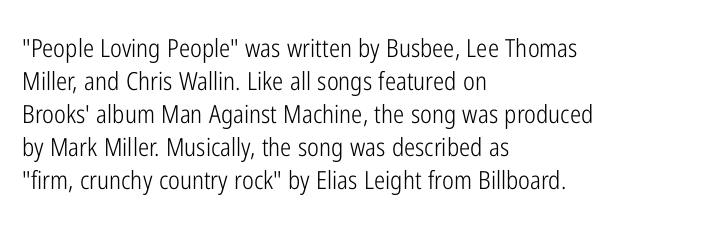
Q: Is the text bold? A: No.
Q: Is the text italic (slanted)? A: No, it is upright.
Q: Is the text underlined? A: No.
Q: How is the paragraph aligned? A: Left-aligned.
Q: Is the spacing between letters normal or unusually wide? A: Normal.
Q: Is the spacing between lines tight, normal or loose? A: Normal.
